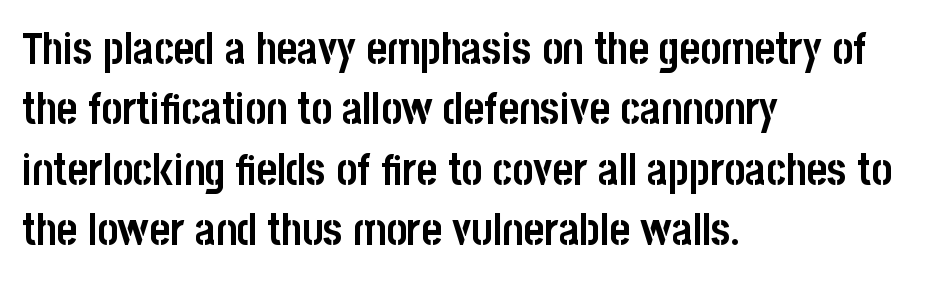
Note the varied advance widths — an 'i' is clearly narrower than an 'm'. The designer left line spacing at the default. Ascenders rise straight up at ninety degrees. Look at the stroke-to-counter ratio: heavy, a bold. Observe the ordinary spacing: letters are neighbours, not strangers. Are there feet on the stems? There aren't — it's a sans.
